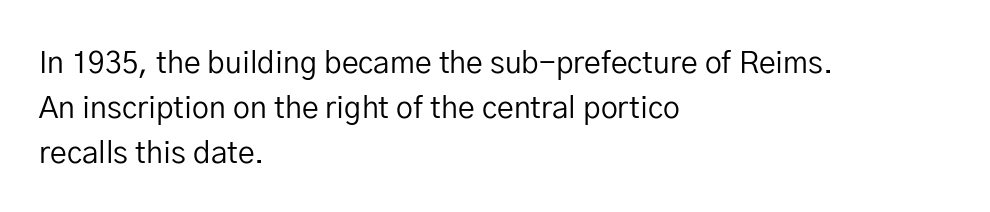
The image shows 30 px regular-weight sans-serif type, upright; set left-aligned, normal line spacing (1.5x), normal letter spacing, not underlined; low stroke contrast and a medium x-height.
